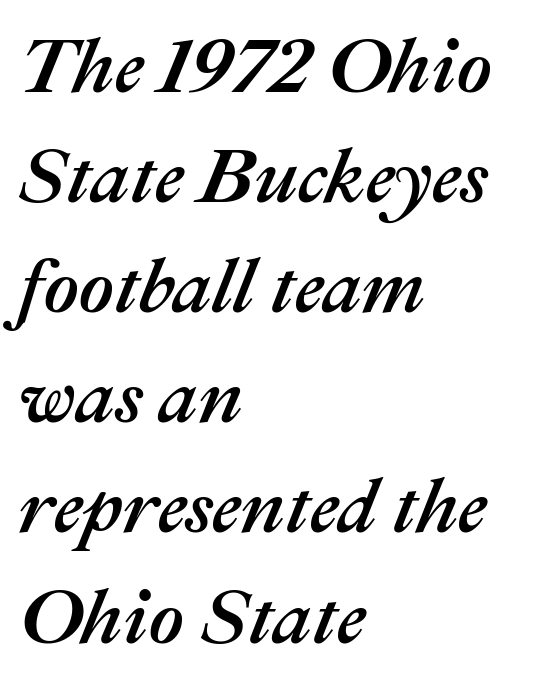
Students, note that the glyphs here touch the page at normal intervals. Posture: slanted. The letters advance in unequal steps, a hallmark of proportional type. Normally led — the rows are evenly, conventionally spaced. Letters rest on an invisible, unmarked baseline. This sample is left-justified, so line endings fall wherever the words run out.
